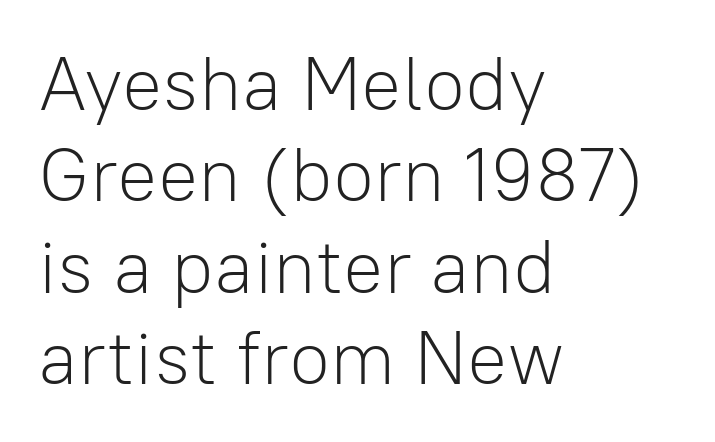
Caption: standard tracking, unaltered. Does the lettering tilt? It doesn't — this is upright. A student would call this left alignment; a typographer would say flush left, rag right. A typesetter would call this proportional, since set widths differ per character.
